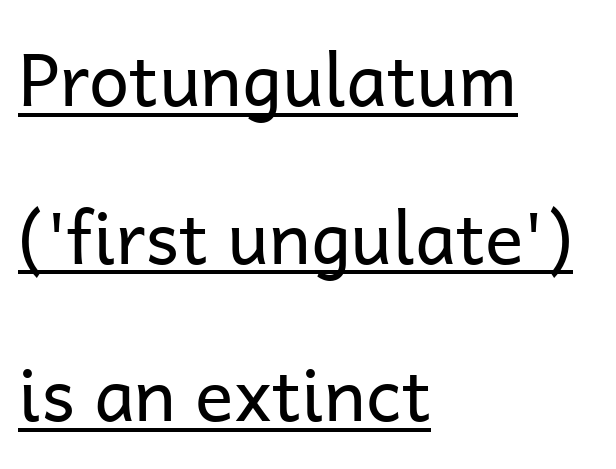
Q: Is the text bold? A: No.
Q: Is the text italic (slanted)? A: No, it is upright.
Q: Is the typeface a serif or a sans-serif typeface? A: Sans-serif.
Q: Is the text underlined? A: Yes.
Q: How is the paragraph aligned? A: Left-aligned.
Q: Is the spacing between letters normal or unusually wide? A: Normal.
Q: Is the spacing between lines tight, normal or loose? A: Loose.
Q: Width (condensed, normal, or wide)? A: Normal.
Q: Stroke contrast? A: Low.
Q: x-height? A: Medium.
Q: Monospaced? A: No.
